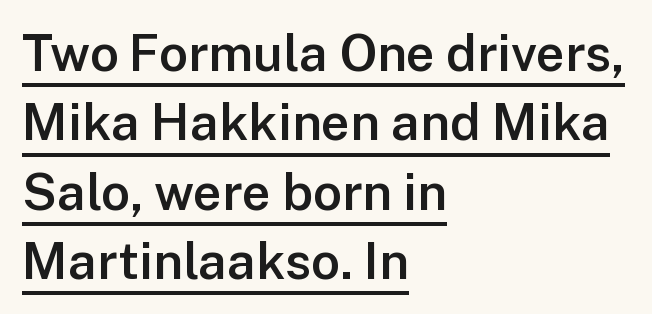
{"serif": "no", "italic": "no", "bold": "semi", "weight": "semibold", "width": "normal", "stroke_contrast": "low", "x_height": "medium", "monospaced": "no", "underline": "yes", "align": "left", "line_spacing": "normal", "line_spacing_ratio": 1.36, "letter_spacing": "normal", "letter_spacing_em": 0.0, "glyph_px": 51}
